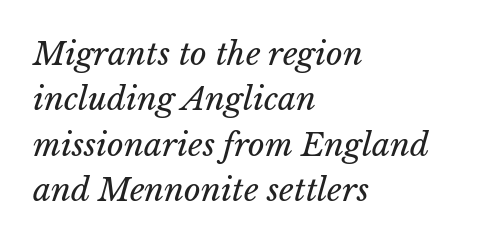
There is no visible air inserted between adjacent glyphs. Each line starts at the same left margin while the right side varies. The leading is moderate, giving the passage an even texture. You could not count columns in this text — the font is proportionally spaced. Descenders hang freely into open space. The font is comparable to plain body text, perhaps lighter.
